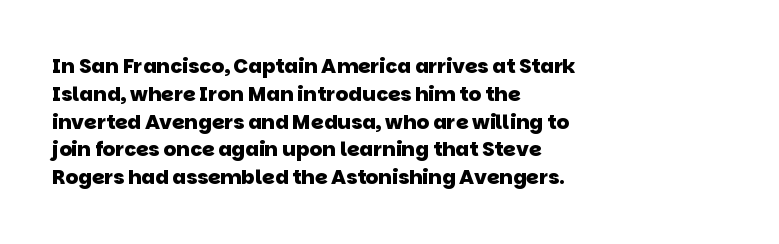
Does the copy run flush right? No — it runs flush left. Descenders hang freely into open space. The passage shown is emphatically bold. Whoever set this chose a conventional vertical rhythm.
